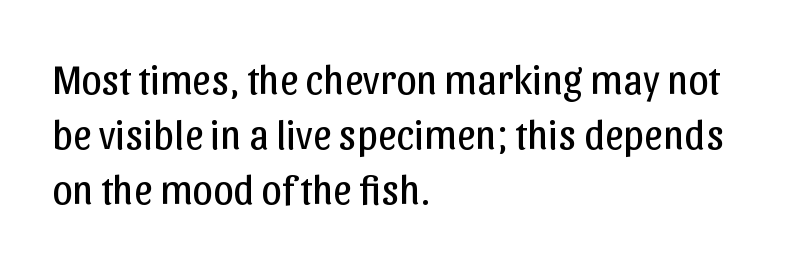
The image shows 41 px regular-weight sans-serif type, upright; set left-aligned, normal line spacing (1.34x), normal letter spacing, not underlined; low stroke contrast and a medium x-height.
